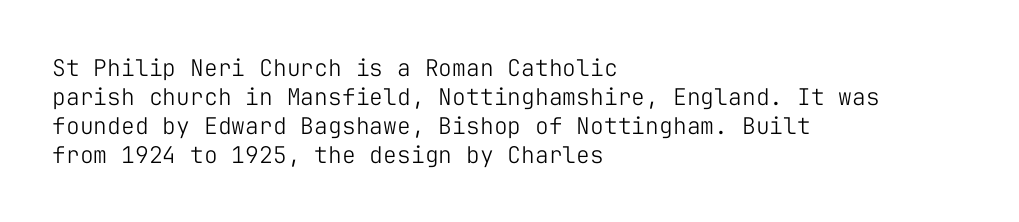
Q: Is the text bold? A: No.
Q: Is the text italic (slanted)? A: No, it is upright.
Q: Is the text underlined? A: No.
Q: How is the paragraph aligned? A: Left-aligned.
Q: Is the spacing between letters normal or unusually wide? A: Normal.
Q: Is the spacing between lines tight, normal or loose? A: Normal.
